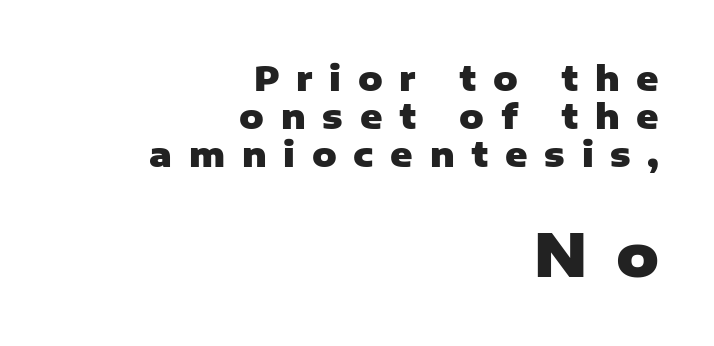
Q: Is the text bold? A: Yes.
Q: Is the text italic (slanted)? A: No, it is upright.
Q: Is the typeface a serif or a sans-serif typeface? A: Sans-serif.
Q: Is the text underlined? A: No.
Q: How is the paragraph aligned? A: Right-aligned.
Q: Is the spacing between letters normal or unusually wide? A: Unusually wide.
Q: Is the spacing between lines tight, normal or loose? A: Tight.
Q: Which block of text is set in a larger size, the first (top) or the second (bottom)? A: The second (bottom) one.
Q: Width (condensed, normal, or wide)? A: Normal.
Q: Stroke contrast? A: Low.
Q: x-height? A: Medium.
Q: Monospaced? A: No.
